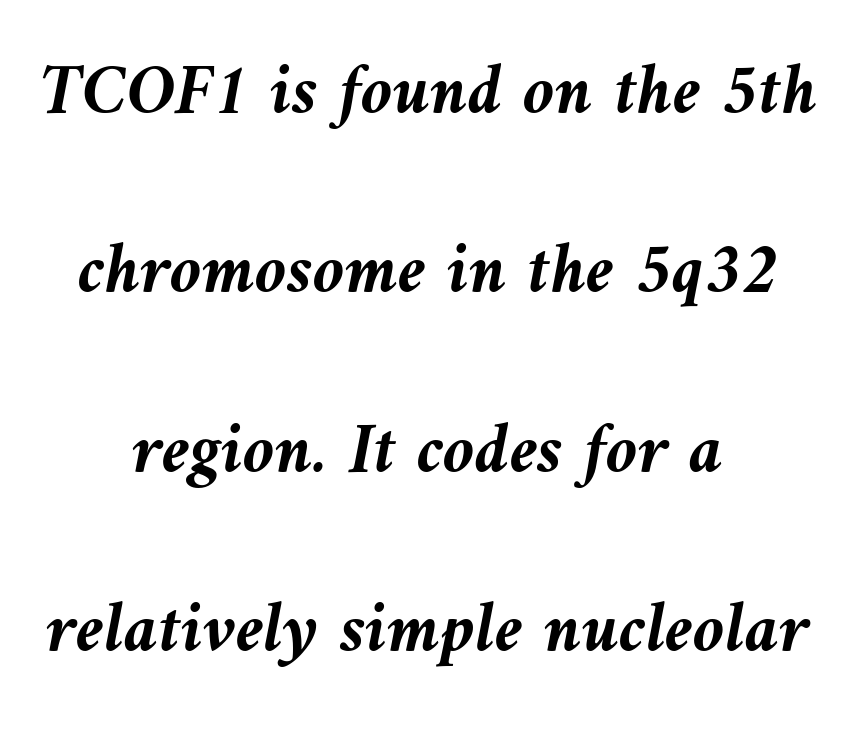
I'd describe the lettering as bold — thick and assertive. The face used here is proportionally spaced, like ordinary book or web type. Layout note: lines centered. The specimen omits any rule beneath the text block's lines. Notice how the stems are inclined rather than vertical — that's the hallmark of italics.
